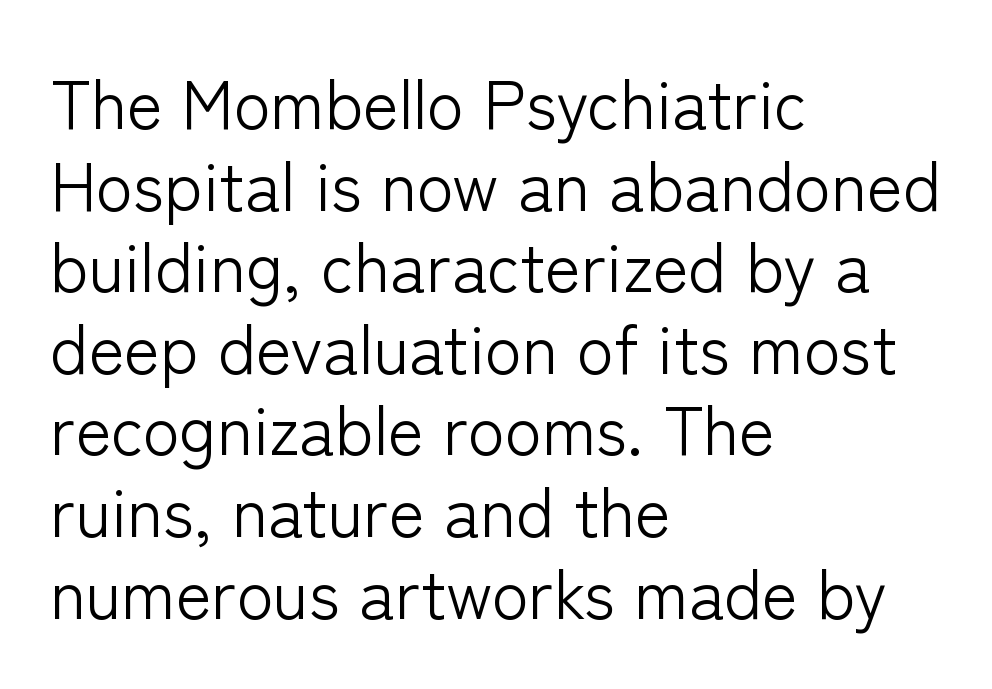
The image shows 68 px light sans-serif type, upright; set left-aligned, line spacing 1.2x, normal letter spacing, not underlined; low stroke contrast and a medium x-height.
